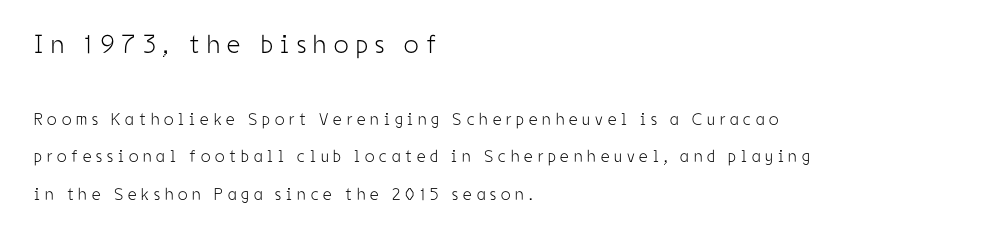
The weight tops out at a normal text grade. Caption: multi-line text, flush left, ragged right. Reading top to bottom, the characters get smaller at the block break. Notice the wide empty band between every row — that's loose leading. Lines of text with bare space underneath.
